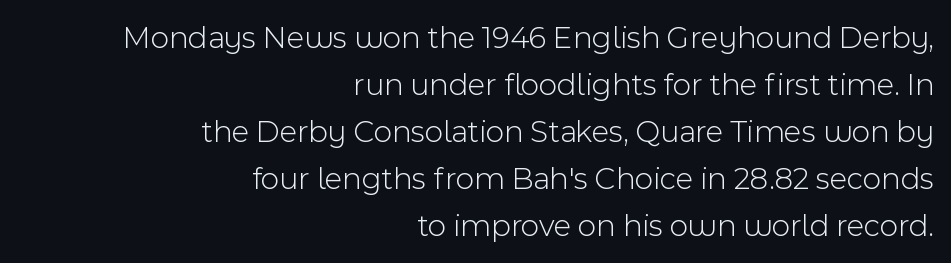
{"serif": "no", "italic": "no", "bold": "no", "weight": "light", "width": "normal", "x_height": "medium", "monospaced": "no", "underline": "no", "align": "right", "line_spacing": "normal", "line_spacing_ratio": 1.47, "letter_spacing": "normal", "letter_spacing_em": 0.0, "glyph_px": 32}
